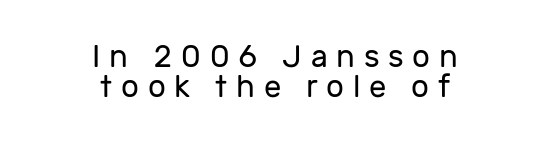
Q: Is the text bold? A: No.
Q: Is the text italic (slanted)? A: No, it is upright.
Q: Is the typeface a serif or a sans-serif typeface? A: Sans-serif.
Q: Is the text underlined? A: No.
Q: How is the paragraph aligned? A: Centered.
Q: Is the spacing between letters normal or unusually wide? A: Unusually wide.
Q: Is the spacing between lines tight, normal or loose? A: Tight.
Q: Width (condensed, normal, or wide)? A: Normal.
Q: Stroke contrast? A: Low.
Q: x-height? A: Medium.
Q: Monospaced? A: No.
